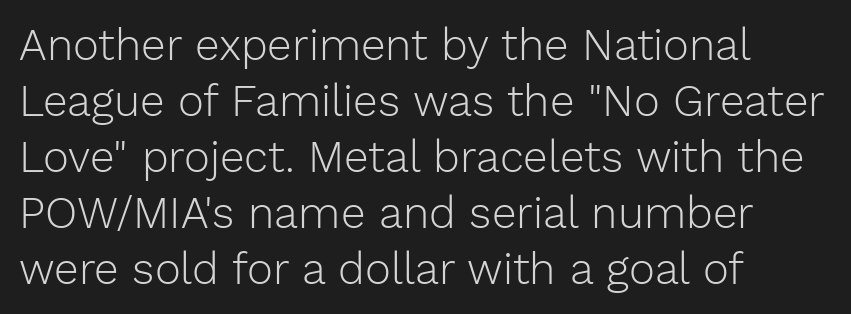
The image shows 44 px light sans-serif type, upright; set left-aligned, normal line spacing (1.27x), normal letter spacing, not underlined; low stroke contrast and a medium x-height.
